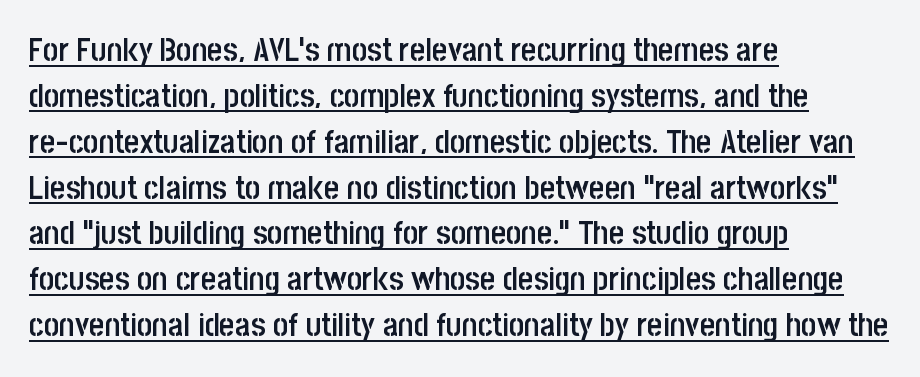
Posture: straight, roman, zero tilt. Notice how the passage keeps a crisp vertical edge on the left only. Regarding leading, the lines here are spaced in the standard way. Beneath each row of characters lies a ruled line.
